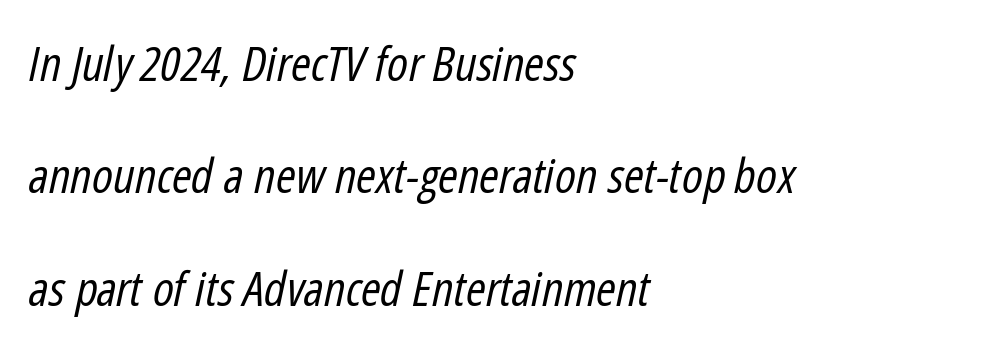
{"italic": "yes", "lean": "right", "slant_degrees": 12, "bold": "no", "weight": "regular", "width": "condensed", "stroke_contrast": "low", "x_height": "medium", "monospaced": "no", "underline": "no", "align": "left", "line_spacing": "loose", "line_spacing_ratio": 2.34, "letter_spacing": "normal", "letter_spacing_em": 0.0, "glyph_px": 48}
